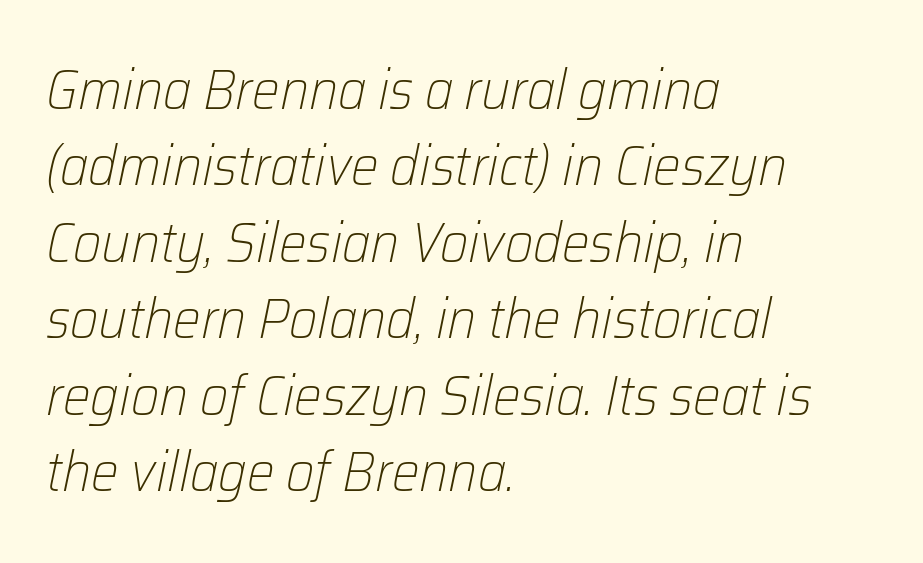
{"italic": "yes", "lean": "right", "slant_degrees": 12, "bold": "no", "weight": "light", "width": "normal", "stroke_contrast": "low", "x_height": "medium", "monospaced": "no", "underline": "no", "align": "left", "line_spacing": "normal", "line_spacing_ratio": 1.39, "letter_spacing": "normal", "letter_spacing_em": 0.0, "glyph_px": 55}
